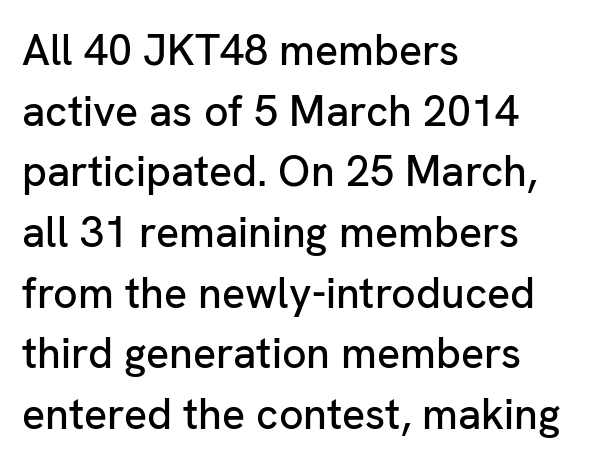
The image shows 43 px sans-serif type, upright; set left-aligned, normal line spacing (1.41x), normal letter spacing, not underlined; low stroke contrast and a medium x-height.
